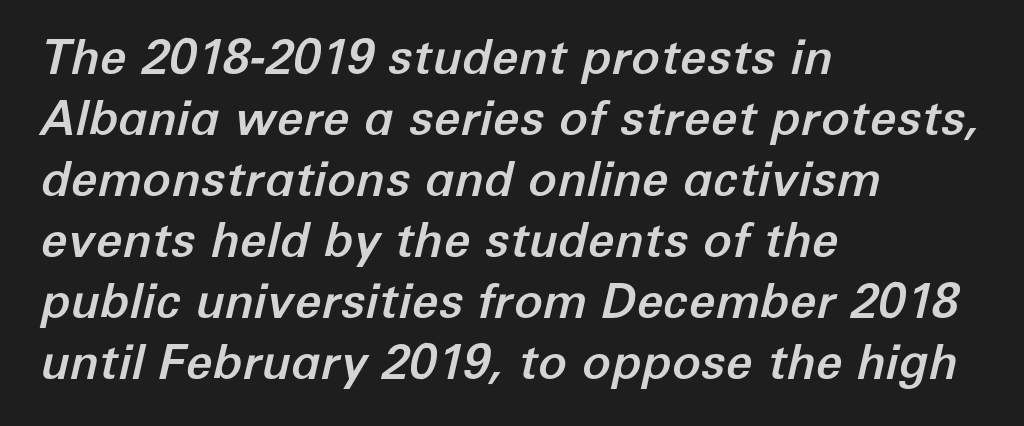
Varying glyph widths throughout — classic text-font behaviour. Line beginnings align vertically; line endings do not. Each row of text sits above clean, open space. The letters are slanted; this is an italic face. Whoever set this chose a conventional vertical rhythm.
